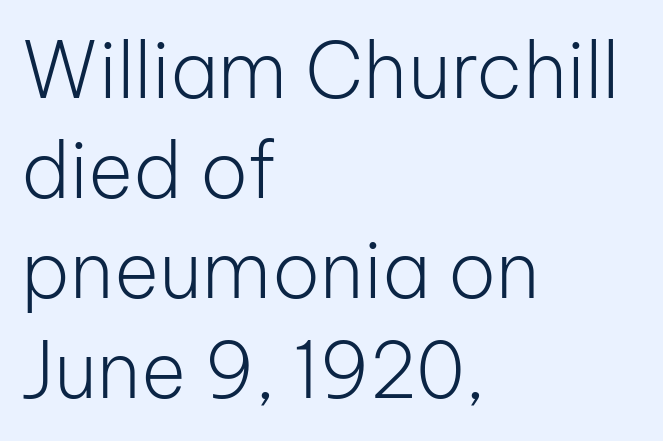
In terms of leading, this rendering sits right in the middle. Students, note that the glyphs here touch the page at normal intervals. Posture: straight, roman, zero tilt. Clear beneath every line of the passage. Here the designer chose a conventional face with non-uniform glyph widths. The characters are drawn with everyday or finer stroke widths.
